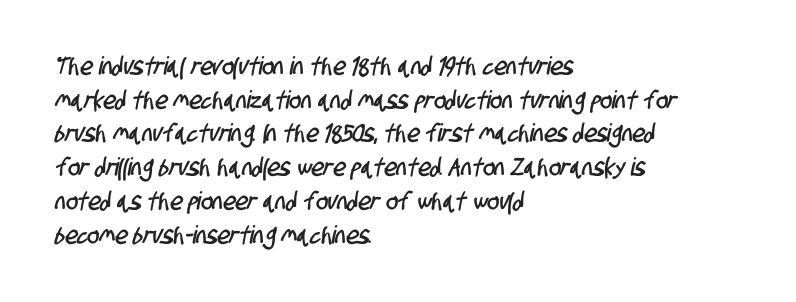
Q: Is the text underlined? A: No.
Q: How is the paragraph aligned? A: Left-aligned.
Q: Is the spacing between letters normal or unusually wide? A: Normal.
Q: Is the spacing between lines tight, normal or loose? A: Normal.
